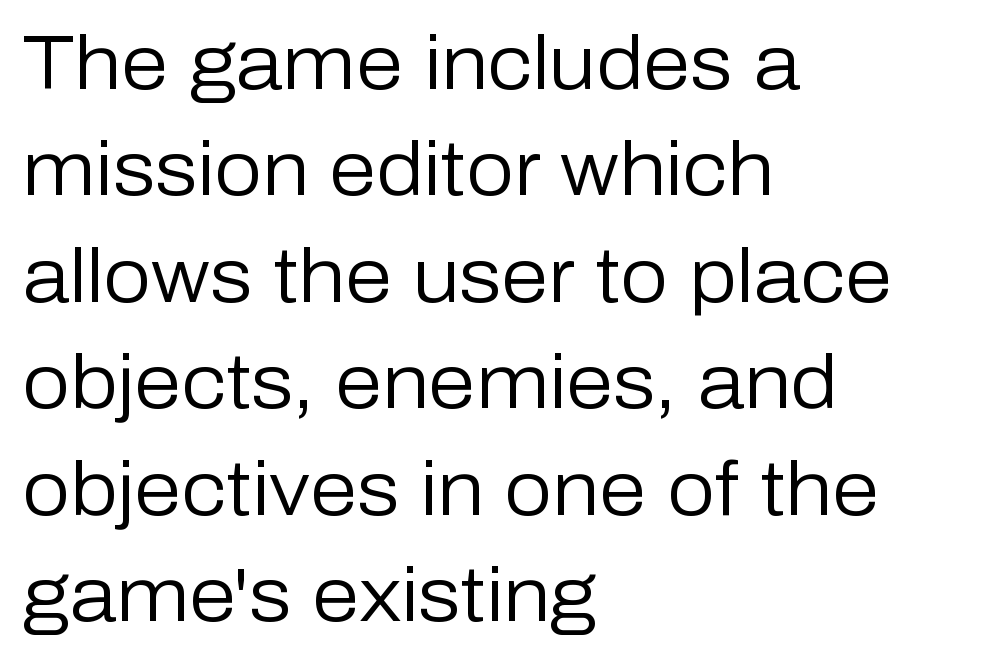
Here the designer chose a conventional face with non-uniform glyph widths. The string is rendered with underlining switched off. Is the block centered? No — it sits flush against the left margin. This is sans-serif lettering, the kind often seen on screens and signage. The typography opts for an upright posture over an oblique one. The weight would be labelled regular, book, light, or lighter still.
